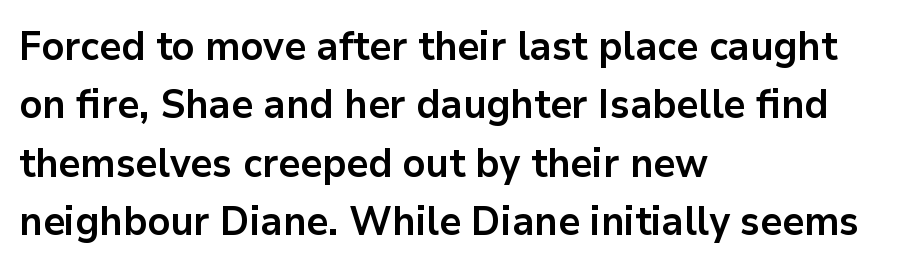
The compositor pushed each line to the left boundary. Caption: standard tracking, unaltered. A clean baseline with only descenders dipping below it. Varying glyph widths throughout — classic text-font behaviour. Reading down the column, the eye jumps a familiar distance to each next line. A dark, heavy texture on the line: the type is bold.
